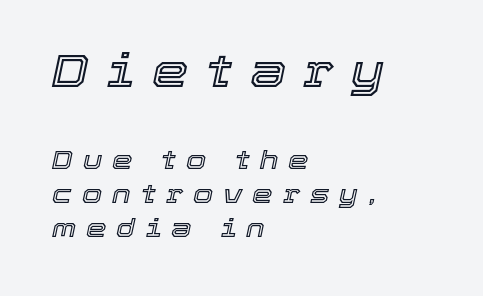
The image shows 46 px text type, italic (leaning right); set left-aligned, normal line spacing (1.31x), unusually wide letter spacing (+0.38 em), not underlined; the first (top) block is 1.77x larger; a medium x-height.
